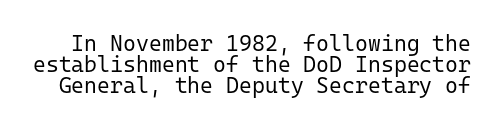
The image shows 22 px text type, upright; set tight line spacing (0.96x), normal letter spacing, not underlined.
